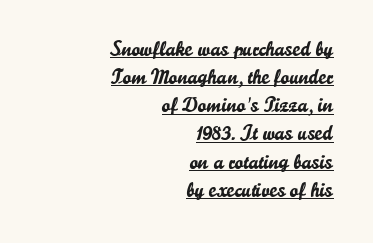
The image shows 21 px text type; set right-aligned, normal line spacing (1.34x), normal letter spacing, underlined.
